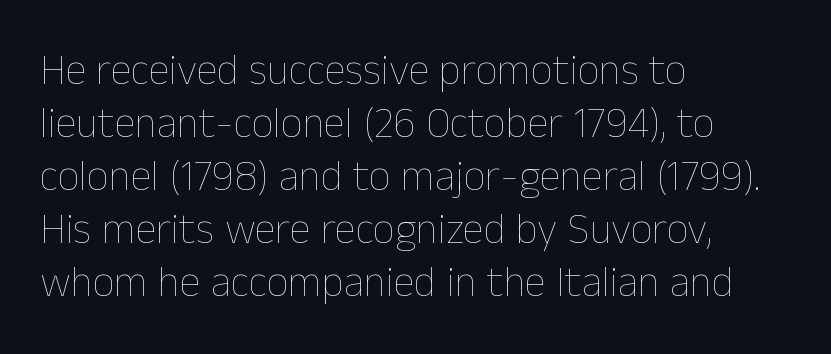
{"italic": "no", "bold": "no", "weight": "thin", "width": "normal", "stroke_contrast": "low", "x_height": "medium", "monospaced": "no", "underline": "no", "align": "left", "line_spacing_ratio": 1.23, "letter_spacing": "normal", "letter_spacing_em": 0.0, "glyph_px": 43}
